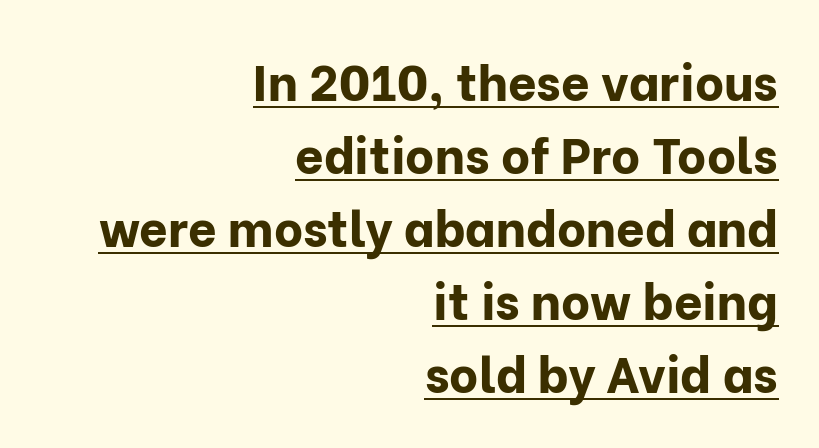
Q: Is the text bold? A: Yes.
Q: Is the text italic (slanted)? A: No, it is upright.
Q: Is the typeface a serif or a sans-serif typeface? A: Sans-serif.
Q: Is the text underlined? A: Yes.
Q: How is the paragraph aligned? A: Right-aligned.
Q: Is the spacing between letters normal or unusually wide? A: Normal.
Q: Is the spacing between lines tight, normal or loose? A: Normal.
Q: Width (condensed, normal, or wide)? A: Normal.
Q: Stroke contrast? A: Low.
Q: x-height? A: Medium.
Q: Monospaced? A: No.
